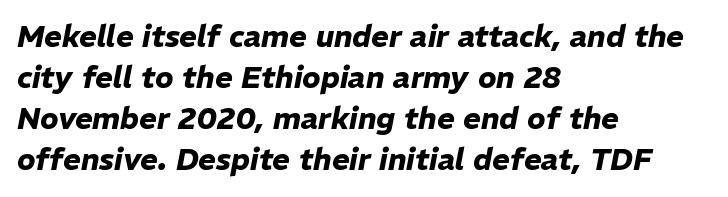
Q: Is the text bold? A: Yes.
Q: Is the text italic (slanted)? A: Yes, it leans right by about 11 degrees.
Q: Is the text underlined? A: No.
Q: How is the paragraph aligned? A: Left-aligned.
Q: Is the spacing between letters normal or unusually wide? A: Normal.
Q: Is the spacing between lines tight, normal or loose? A: Normal.
Q: Width (condensed, normal, or wide)? A: Normal.
Q: Stroke contrast? A: Low.
Q: x-height? A: Medium.
Q: Monospaced? A: No.
